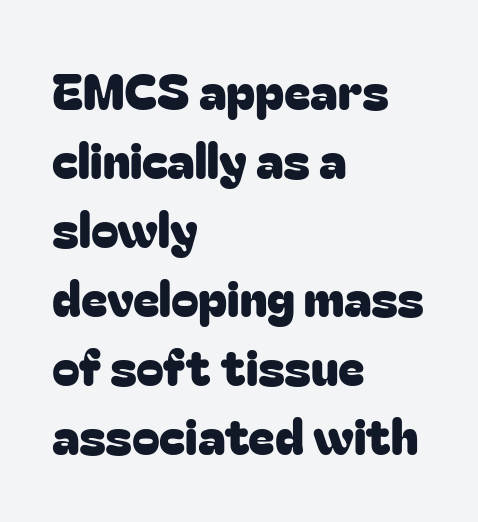
Q: Is the text italic (slanted)? A: No, it is upright.
Q: Is the typeface a serif or a sans-serif typeface? A: Sans-serif.
Q: Is the text underlined? A: No.
Q: How is the paragraph aligned? A: Left-aligned.
Q: Is the spacing between letters normal or unusually wide? A: Normal.
Q: Is the spacing between lines tight, normal or loose? A: Normal.
Q: Width (condensed, normal, or wide)? A: Normal.
Q: Stroke contrast? A: Low.
Q: x-height? A: Medium.
Q: Monospaced? A: No.
